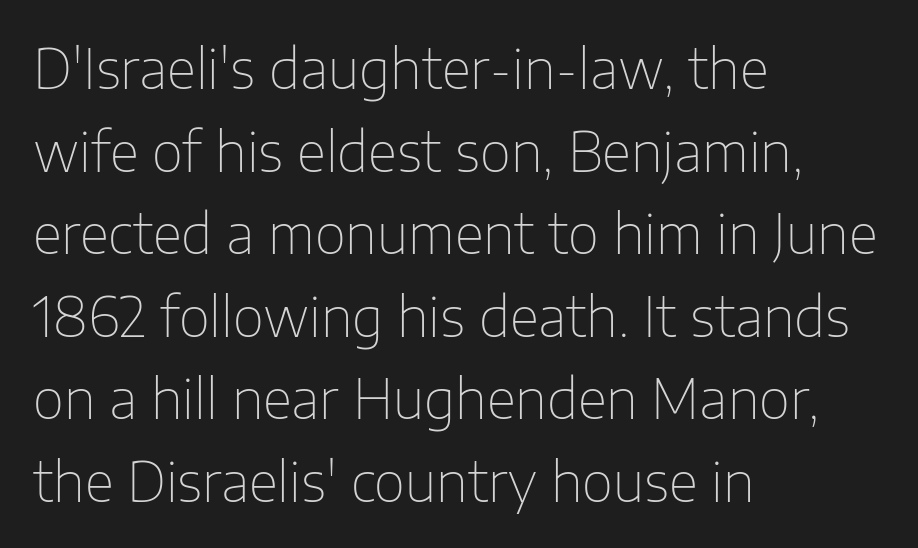
Q: Is the text bold? A: No.
Q: Is the text italic (slanted)? A: No, it is upright.
Q: Is the typeface a serif or a sans-serif typeface? A: Sans-serif.
Q: Is the text underlined? A: No.
Q: How is the paragraph aligned? A: Left-aligned.
Q: Is the spacing between letters normal or unusually wide? A: Normal.
Q: Is the spacing between lines tight, normal or loose? A: Normal.
Q: Width (condensed, normal, or wide)? A: Normal.
Q: Stroke contrast? A: Low.
Q: x-height? A: Medium.
Q: Monospaced? A: No.
